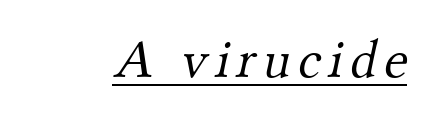
Q: Is the text bold? A: No.
Q: Is the typeface a serif or a sans-serif typeface? A: Serif.
Q: Is the text underlined? A: Yes.
Q: Width (condensed, normal, or wide)? A: Normal.
Q: Stroke contrast? A: Medium.
Q: x-height? A: Small.
Q: Monospaced? A: No.
